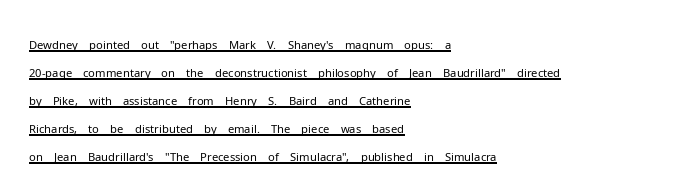
The paragraph has a hard left edge and a soft right edge. Ascenders rise straight up at ninety degrees. The characters are drawn with everyday or finer stroke widths. Glance below the letters and you will spot a drawn line. Between one letter and the next there's only the usual sliver of space.
